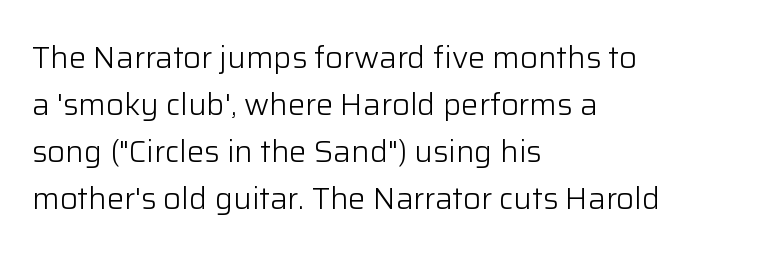
The image shows 31 px light sans-serif type, upright; set left-aligned, normal line spacing (1.52x), normal letter spacing, not underlined; low stroke contrast and a medium x-height.
